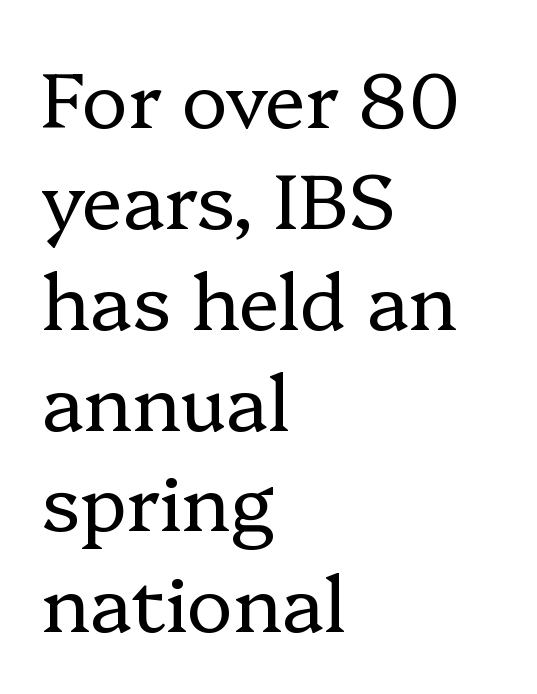
{"serif": "yes", "italic": "no", "bold": "no", "weight": "regular", "width": "normal", "stroke_contrast": "low", "x_height": "medium", "monospaced": "no", "underline": "no", "align": "left", "line_spacing": "normal", "line_spacing_ratio": 1.31, "letter_spacing": "normal", "letter_spacing_em": 0.0, "glyph_px": 77}
